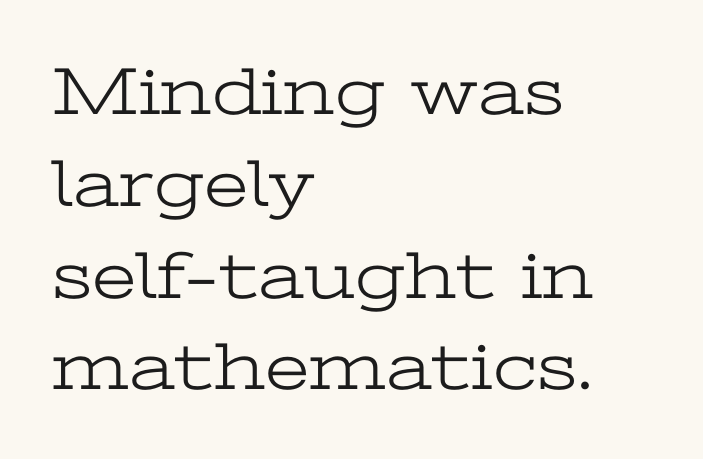
Note the varied advance widths — an 'i' is clearly narrower than an 'm'. You can tell it's not italic because the verticals are truly vertical. The lines are quadded left. Notice how descenders clear the ascenders below comfortably — that's standard leading. Default kerning and tracking; the words read as compact shapes. No letter is thick-stroked: the sample isn't bold.
